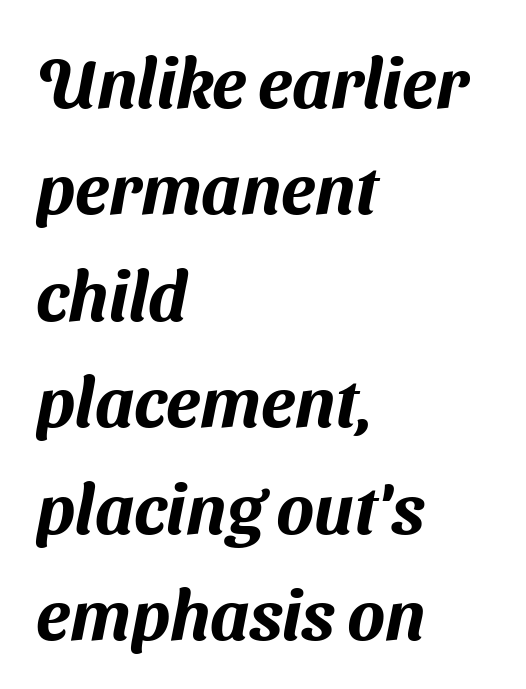
Q: Is the typeface a serif or a sans-serif typeface? A: Sans-serif.
Q: Is the text underlined? A: No.
Q: How is the paragraph aligned? A: Left-aligned.
Q: Is the spacing between letters normal or unusually wide? A: Normal.
Q: Is the spacing between lines tight, normal or loose? A: Normal.
Q: Width (condensed, normal, or wide)? A: Normal.
Q: Stroke contrast? A: Medium.
Q: x-height? A: Medium.
Q: Monospaced? A: No.
